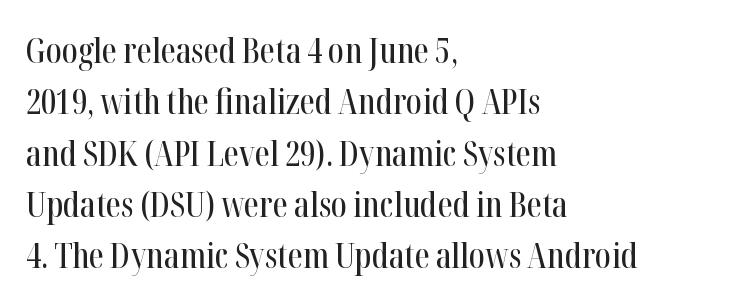
{"serif": "yes", "italic": "no", "width": "condensed", "stroke_contrast": "high", "x_height": "medium", "monospaced": "no", "underline": "no", "align": "left", "line_spacing": "normal", "line_spacing_ratio": 1.51, "letter_spacing": "normal", "letter_spacing_em": 0.0, "glyph_px": 34}
